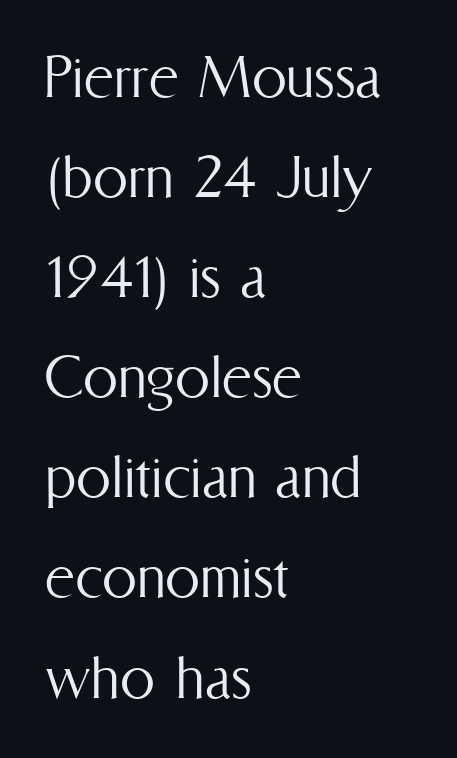
The image shows 70 px light, condensed type, upright; set left-aligned, normal line spacing (1.43x), normal letter spacing, not underlined; medium stroke contrast and a medium x-height.
